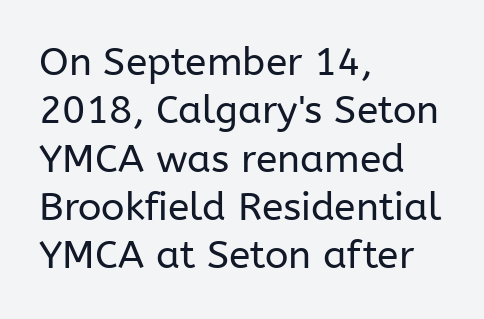
No heavy texture on the line: the type isn't bold. Quick note: not italic, upright. In CSS terms this would be text-align: left. How are the letters spaced? Ordinarily, with no added tracking. Spacing verdict: proportional, widths tailored to each character. The space beneath each line is pristine and unruled.
